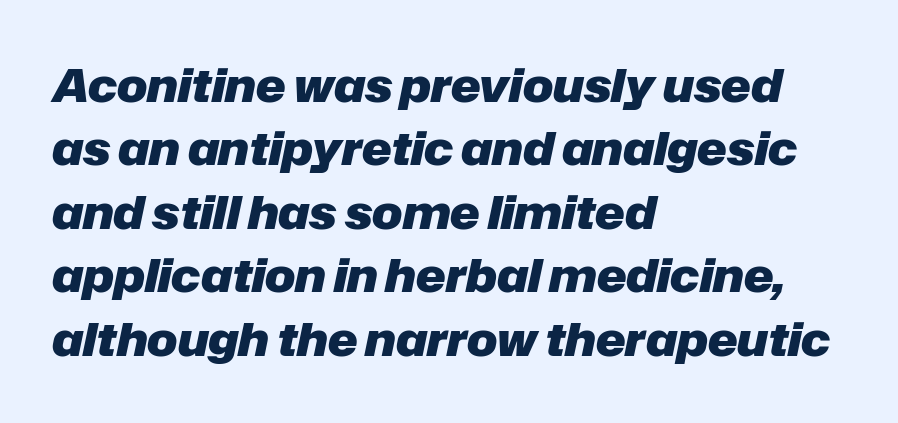
The image shows 45 px heavy type, italic (leaning right); set left-aligned, normal line spacing (1.41x), normal letter spacing, not underlined; low stroke contrast and a medium x-height.
